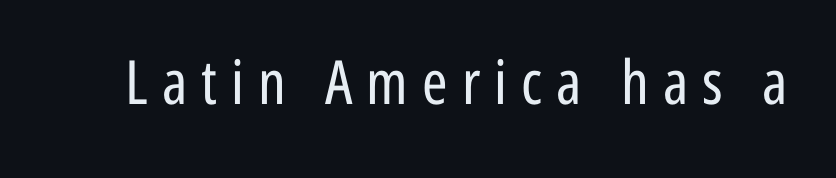
Grotesque or geometric, the face here clearly has no serifs. Glance below the letters and you will spot only blank space. Do the characters align in a grid? No, the font is proportional. No chunkiness to these letters — they're not bold. A roman cut, with each character standing at attention.
